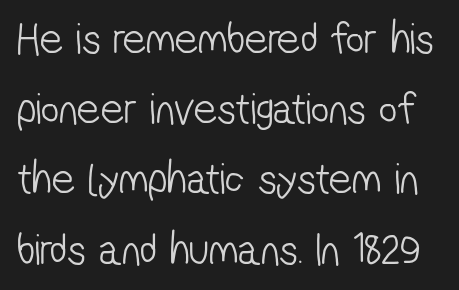
Interline gaps are of average width in this sample. Counters stay open thanks to moderate or lighter strokes. The passage shown has conventional tracking throughout. Underline: absent.
